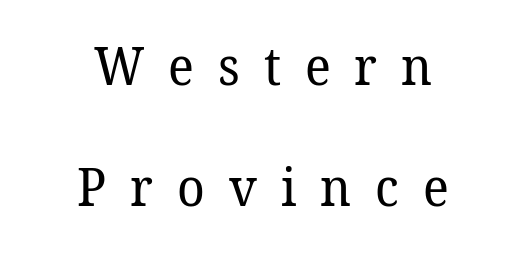
{"serif": "yes", "bold": "no", "weight": "regular", "width": "normal", "stroke_contrast": "low", "x_height": "medium", "monospaced": "no", "underline": "no", "align": "center", "line_spacing": "loose", "line_spacing_ratio": 2.32, "letter_spacing": "wide", "letter_spacing_em": 0.46, "glyph_px": 52}
